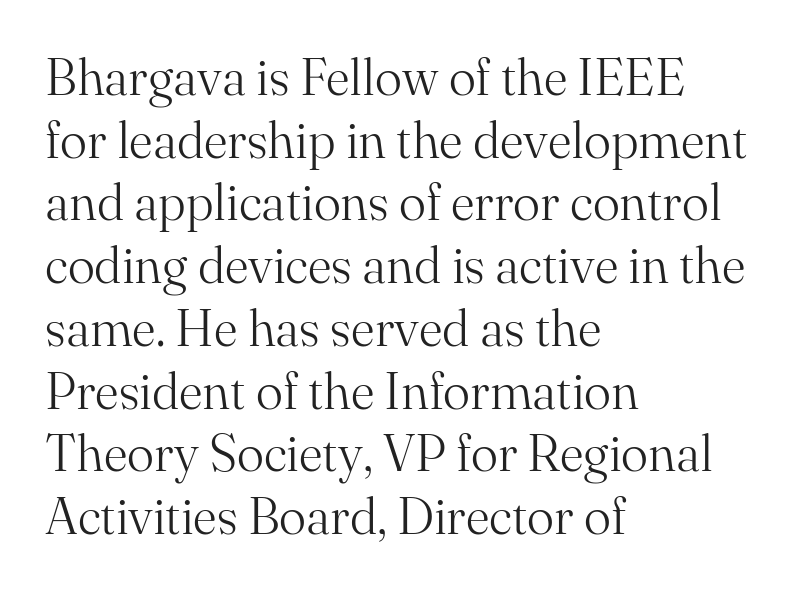
{"serif": "yes", "italic": "no", "bold": "no", "weight": "light", "width": "normal", "stroke_contrast": "medium", "x_height": "small", "monospaced": "no", "underline": "no", "align": "left", "line_spacing_ratio": 1.23, "letter_spacing": "normal", "letter_spacing_em": 0.0, "glyph_px": 51}
